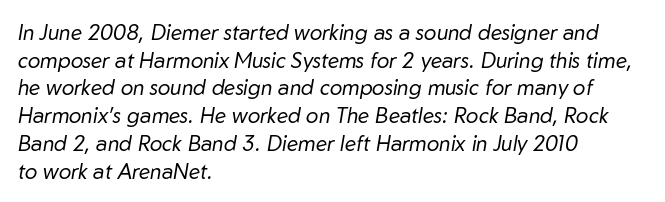
{"italic": "yes", "lean": "right", "slant_degrees": 10, "bold": "no", "underline": "no", "align": "left", "line_spacing": "normal", "line_spacing_ratio": 1.32, "letter_spacing": "normal", "letter_spacing_em": 0.0, "glyph_px": 21}
